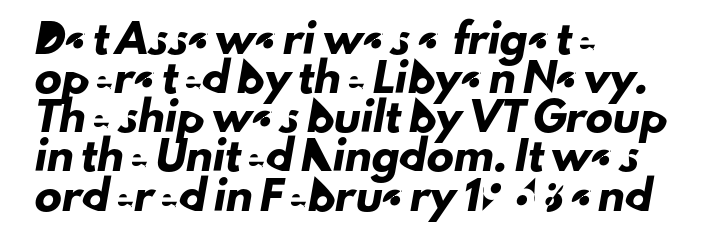
{"underline": "no", "align": "left", "line_spacing": "normal", "line_spacing_ratio": 1.45, "letter_spacing": "normal", "letter_spacing_em": 0.0, "glyph_px": 27}
